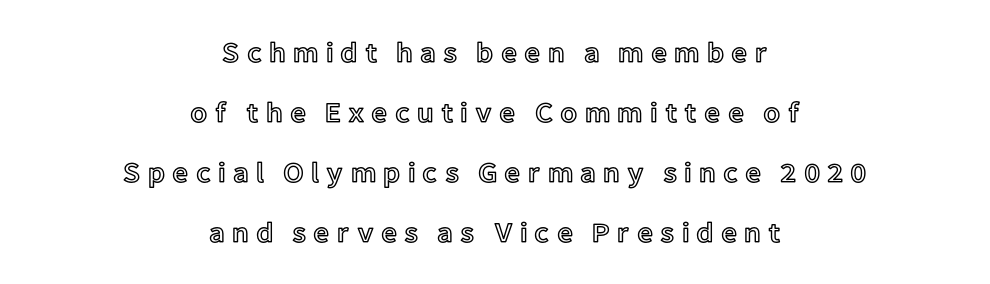
Q: Is the text italic (slanted)? A: No, it is upright.
Q: Is the text underlined? A: No.
Q: How is the paragraph aligned? A: Centered.
Q: Is the spacing between letters normal or unusually wide? A: Unusually wide.
Q: Is the spacing between lines tight, normal or loose? A: Loose.
Q: Width (condensed, normal, or wide)? A: Normal.
Q: x-height? A: Medium.
Q: Monospaced? A: No.
